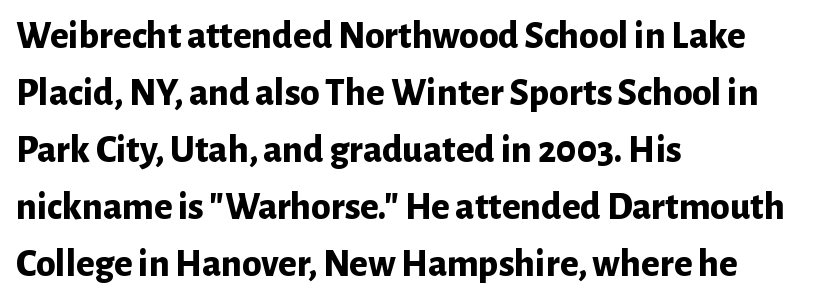
Q: Is the text bold? A: Yes.
Q: Is the text italic (slanted)? A: No, it is upright.
Q: Is the typeface a serif or a sans-serif typeface? A: Sans-serif.
Q: Is the text underlined? A: No.
Q: How is the paragraph aligned? A: Left-aligned.
Q: Is the spacing between letters normal or unusually wide? A: Normal.
Q: Is the spacing between lines tight, normal or loose? A: Normal.
Q: Width (condensed, normal, or wide)? A: Normal.
Q: Stroke contrast? A: Low.
Q: x-height? A: Medium.
Q: Monospaced? A: No.
